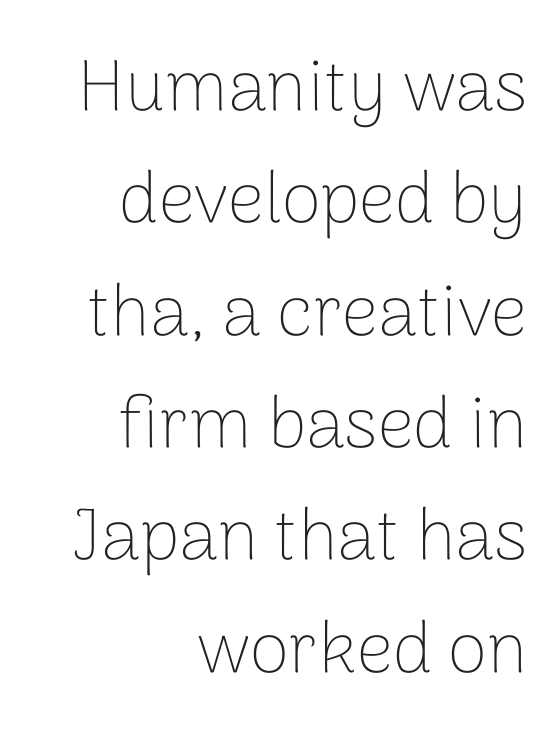
A typesetter would label this face a sans. The passage shown is not bold in any degree. It's the straight-up-and-down kind of type. Honestly, there is no underline to notice here at all. Characters follow at the spacing the type designer built in. Evenly set lines give the paragraph a standard silhouette.
